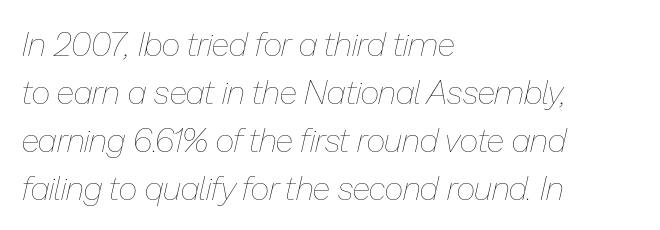
{"italic": "yes", "lean": "right", "slant_degrees": 13, "bold": "no", "weight": "thin", "width": "normal", "stroke_contrast": "low", "x_height": "medium", "monospaced": "no", "underline": "no", "align": "left", "line_spacing": "normal", "line_spacing_ratio": 1.45, "letter_spacing": "normal", "letter_spacing_em": 0.0, "glyph_px": 33}
